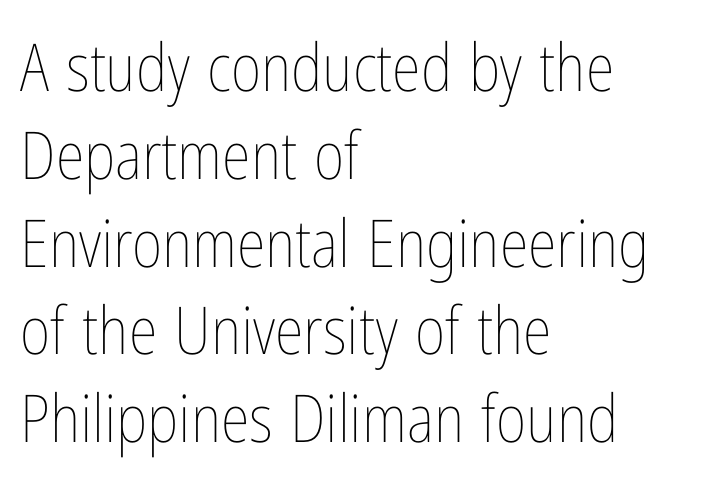
The image shows 66 px thin, condensed type, upright; set left-aligned, normal line spacing (1.33x), normal letter spacing, not underlined; low stroke contrast and a medium x-height.
